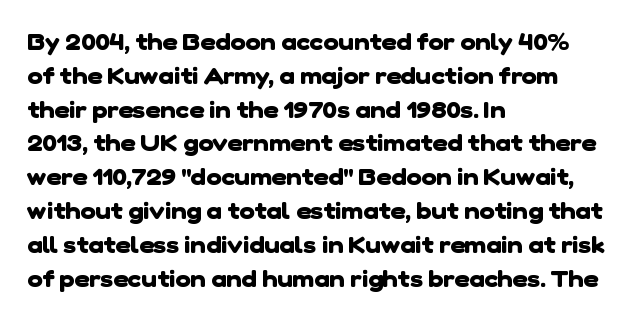
Q: Is the text bold? A: Yes.
Q: Is the text underlined? A: No.
Q: How is the paragraph aligned? A: Left-aligned.
Q: Is the spacing between letters normal or unusually wide? A: Normal.
Q: Is the spacing between lines tight, normal or loose? A: Normal.
